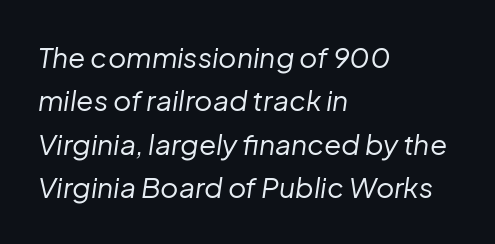
The image shows 28 px regular-weight type, italic (leaning right); set left-aligned, normal line spacing (1.55x), normal letter spacing, not underlined; low stroke contrast and a medium x-height.
